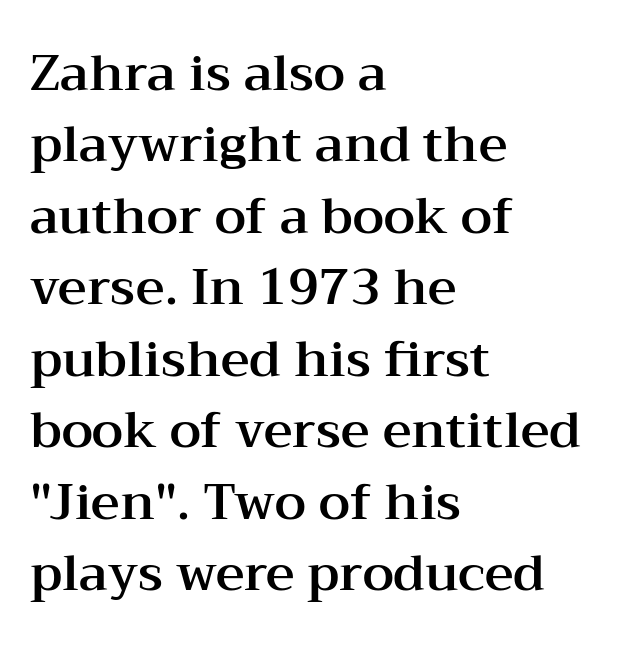
Underlining? Definitely not there. Evenly set lines give the paragraph a standard silhouette. Character widths vary here, with narrow letters taking less room than wide ones. Is the block centered? No — it sits flush against the left margin. Every stem runs plumb, perpendicular to the baseline.
